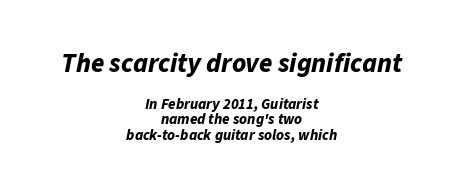
Q: Is the text bold? A: Yes.
Q: Is the text italic (slanted)? A: Yes, it leans right by about 11 degrees.
Q: Is the text underlined? A: No.
Q: How is the paragraph aligned? A: Centered.
Q: Is the spacing between letters normal or unusually wide? A: Normal.
Q: Is the spacing between lines tight, normal or loose? A: Tight.
Q: Which block of text is set in a larger size, the first (top) or the second (bottom)? A: The first (top) one.
